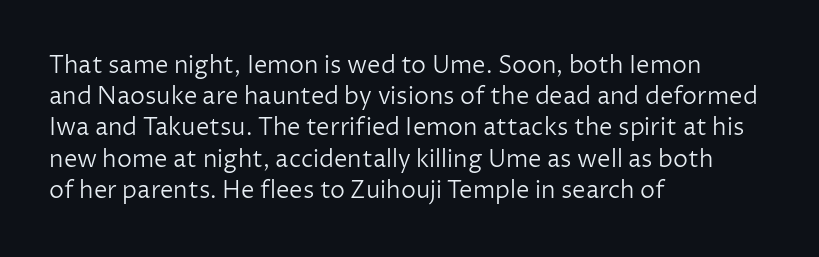
The image shows 24 px text type, upright; set left-aligned, normal line spacing (1.3x), normal letter spacing, not underlined.
